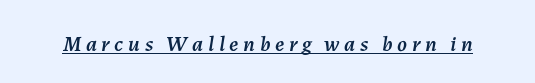
{"italic": "yes", "lean": "right", "slant_degrees": 7, "underline": "yes", "letter_spacing": "wide", "letter_spacing_em": 0.21, "glyph_px": 22}
